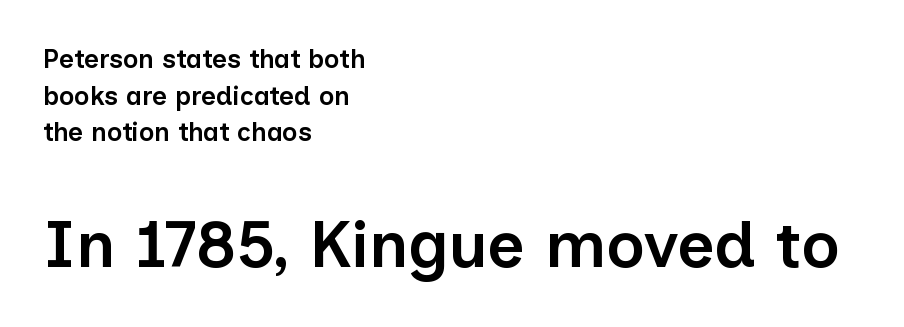
The image shows 65 px semibold sans-serif type, upright; set left-aligned, normal line spacing (1.41x), normal letter spacing, not underlined; the second (bottom) block is 2.5x larger; low stroke contrast and a medium x-height.
